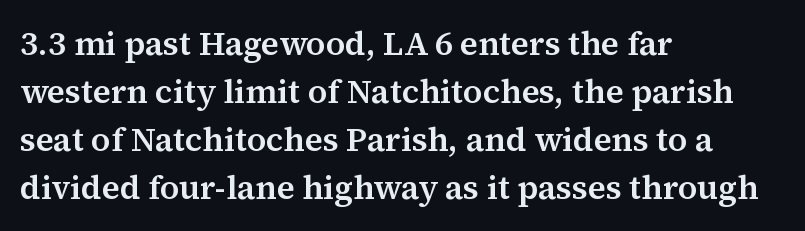
{"serif": "yes", "italic": "no", "width": "normal", "stroke_contrast": "medium", "x_height": "medium", "monospaced": "no", "underline": "no", "align": "left", "line_spacing": "normal", "line_spacing_ratio": 1.45, "letter_spacing": "normal", "letter_spacing_em": 0.0, "glyph_px": 33}
